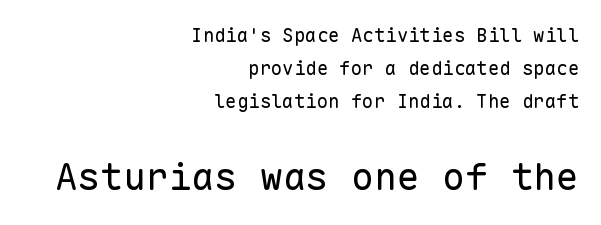
{"serif": "no", "italic": "no", "bold": "no", "weight": "regular", "width": "normal", "stroke_contrast": "low", "x_height": "medium", "monospaced": "yes", "underline": "no", "align": "right", "line_spacing_ratio": 1.73, "letter_spacing": "normal", "letter_spacing_em": 0.0, "larger_block": "second", "size_ratio": 2.0, "glyph_px": 38}
